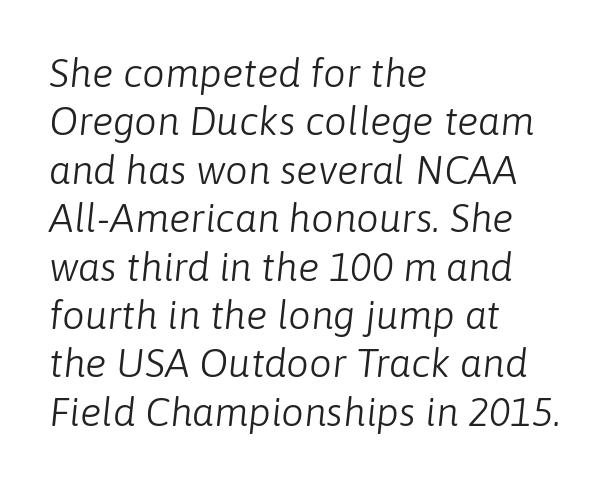
{"italic": "yes", "lean": "right", "slant_degrees": 6, "bold": "no", "weight": "light", "width": "normal", "stroke_contrast": "low", "x_height": "medium", "monospaced": "no", "underline": "no", "align": "left", "line_spacing_ratio": 1.21, "letter_spacing": "normal", "letter_spacing_em": 0.0, "glyph_px": 40}
